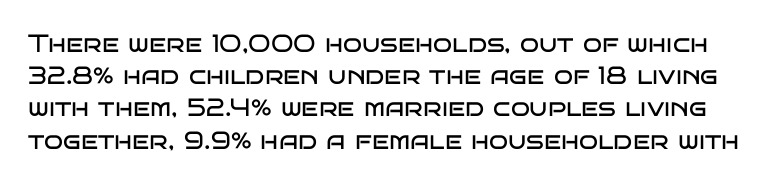
{"italic": "no", "bold": "no", "underline": "no", "line_spacing": "normal", "line_spacing_ratio": 1.29, "letter_spacing": "normal", "letter_spacing_em": 0.0, "glyph_px": 25}
